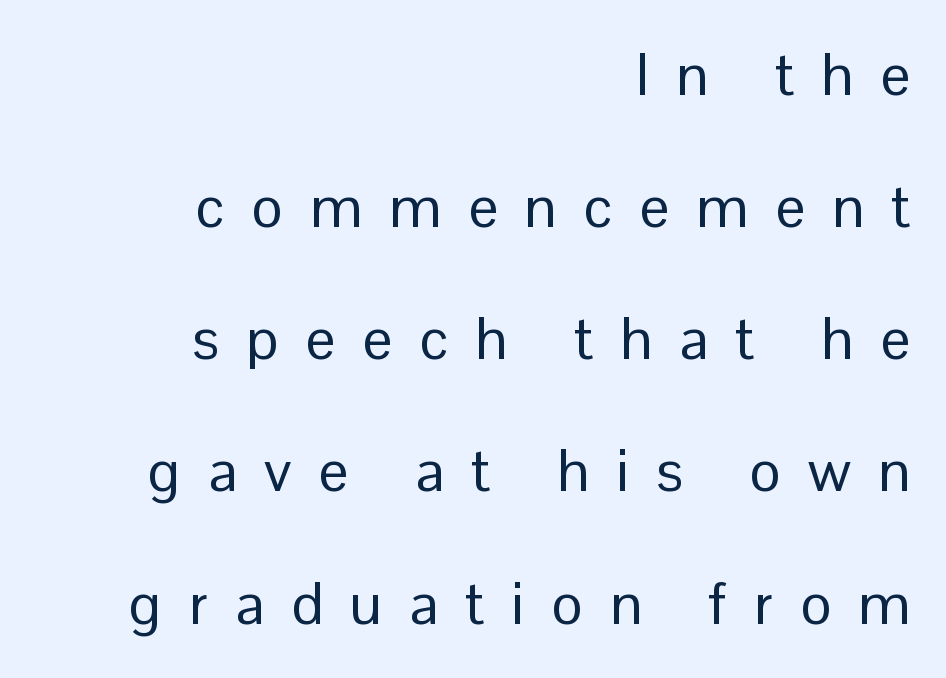
The image shows 59 px regular-weight sans-serif type, upright; set right-aligned, loose line spacing (2.24x), unusually wide letter spacing (+0.46 em), not underlined; low stroke contrast and a medium x-height.
